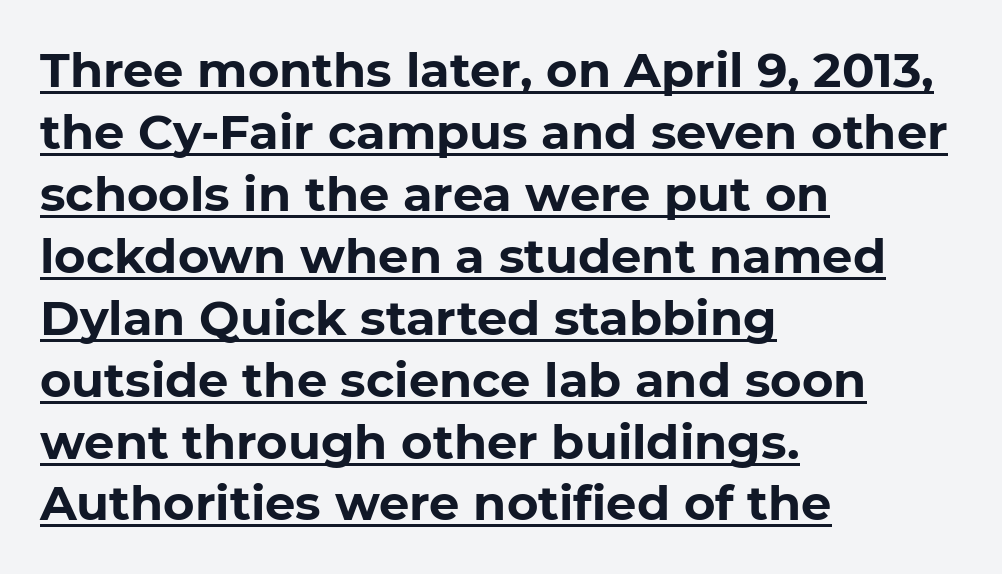
{"serif": "no", "italic": "no", "bold": "yes", "weight": "bold", "width": "normal", "stroke_contrast": "low", "x_height": "medium", "monospaced": "no", "underline": "yes", "align": "left", "line_spacing": "normal", "line_spacing_ratio": 1.29, "letter_spacing": "normal", "letter_spacing_em": 0.0, "glyph_px": 48}
